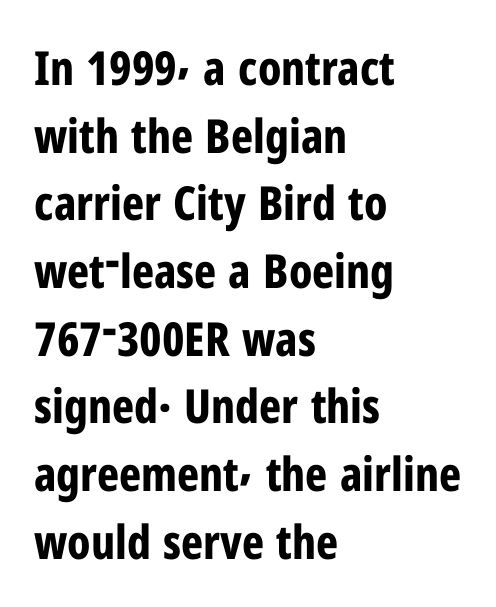
{"serif": "no", "italic": "no", "bold": "yes", "weight": "bold", "width": "condensed", "stroke_contrast": "low", "x_height": "medium", "monospaced": "no", "underline": "no", "align": "left", "line_spacing": "normal", "line_spacing_ratio": 1.44, "letter_spacing": "normal", "letter_spacing_em": 0.0, "glyph_px": 47}
